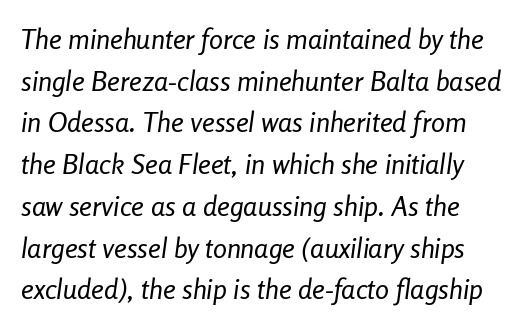
Varying glyph widths throughout — classic text-font behaviour. The weight tops out at a normal text grade. Decoration check: the copy has no underline. In terms of leading, this rendering sits right in the middle.
